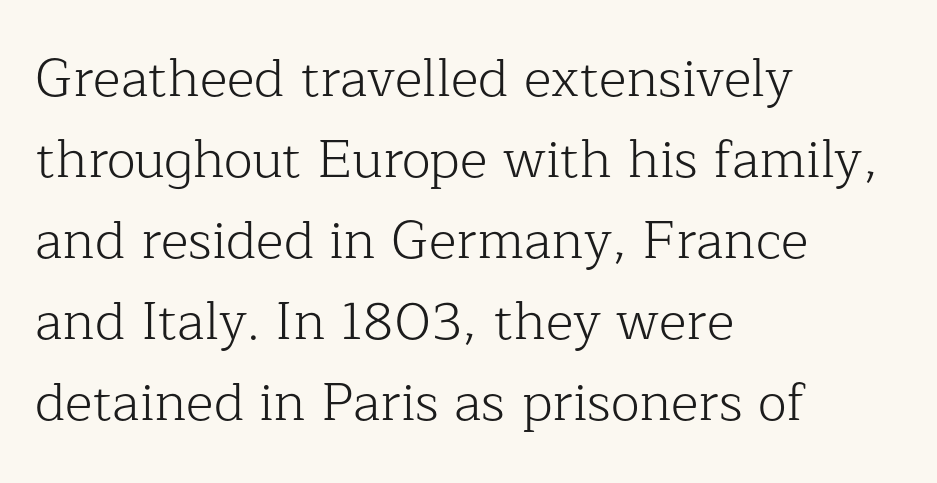
The image shows 53 px light serif type, upright; set left-aligned, normal line spacing (1.53x), normal letter spacing, not underlined; low stroke contrast and a medium x-height.
